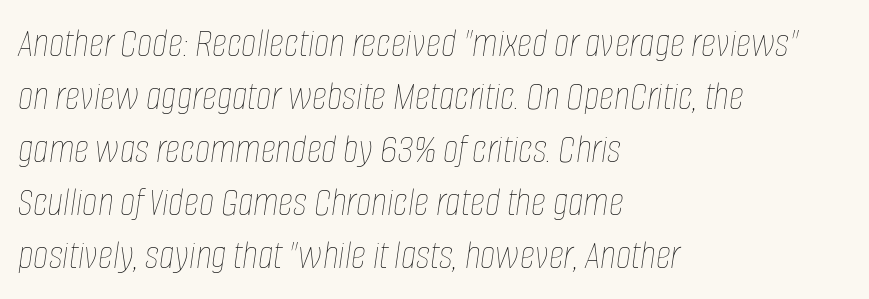
{"italic": "yes", "lean": "right", "slant_degrees": 8, "bold": "no", "weight": "thin", "width": "condensed", "stroke_contrast": "low", "x_height": "large", "monospaced": "no", "underline": "no", "align": "left", "line_spacing": "normal", "line_spacing_ratio": 1.26, "letter_spacing": "normal", "letter_spacing_em": 0.0, "glyph_px": 42}
